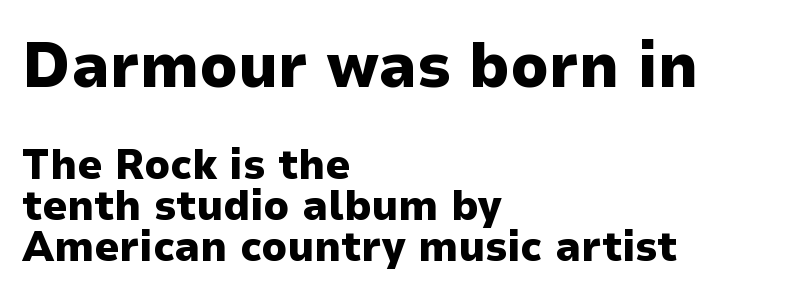
The image shows 64 px heavy sans-serif type, upright; set left-aligned, tight line spacing (0.96x), normal letter spacing, not underlined; the first (top) block is 1.49x larger; low stroke contrast and a medium x-height.
